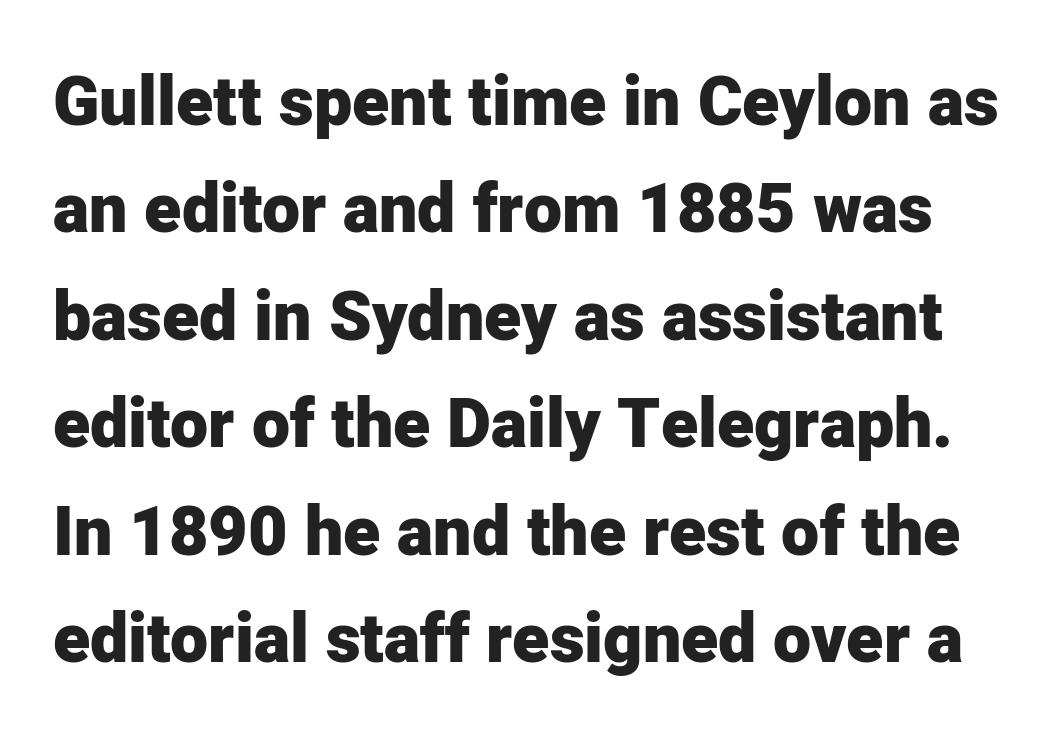
Q: Is the text bold? A: Yes.
Q: Is the text italic (slanted)? A: No, it is upright.
Q: Is the typeface a serif or a sans-serif typeface? A: Sans-serif.
Q: Is the text underlined? A: No.
Q: Is the spacing between letters normal or unusually wide? A: Normal.
Q: Is the spacing between lines tight, normal or loose? A: Normal.
Q: Width (condensed, normal, or wide)? A: Normal.
Q: Stroke contrast? A: Low.
Q: x-height? A: Medium.
Q: Monospaced? A: No.
